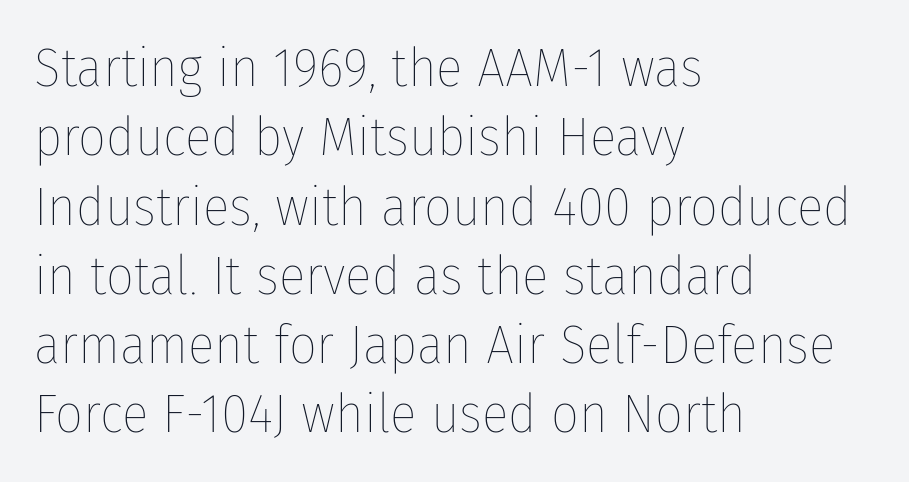
{"italic": "no", "bold": "no", "weight": "thin", "width": "condensed", "stroke_contrast": "low", "x_height": "medium", "monospaced": "no", "underline": "no", "align": "left", "line_spacing": "normal", "line_spacing_ratio": 1.26, "letter_spacing": "normal", "letter_spacing_em": 0.0, "glyph_px": 55}
